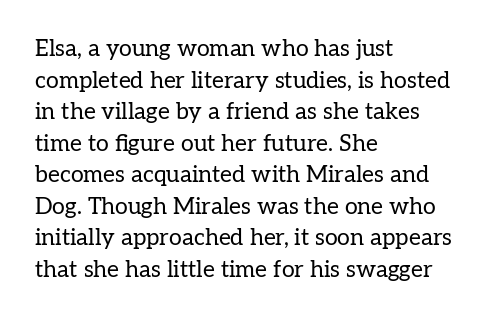
Q: Is the text bold? A: No.
Q: Is the text italic (slanted)? A: No, it is upright.
Q: Is the text underlined? A: No.
Q: How is the paragraph aligned? A: Left-aligned.
Q: Is the spacing between letters normal or unusually wide? A: Normal.
Q: Is the spacing between lines tight, normal or loose? A: Normal.
